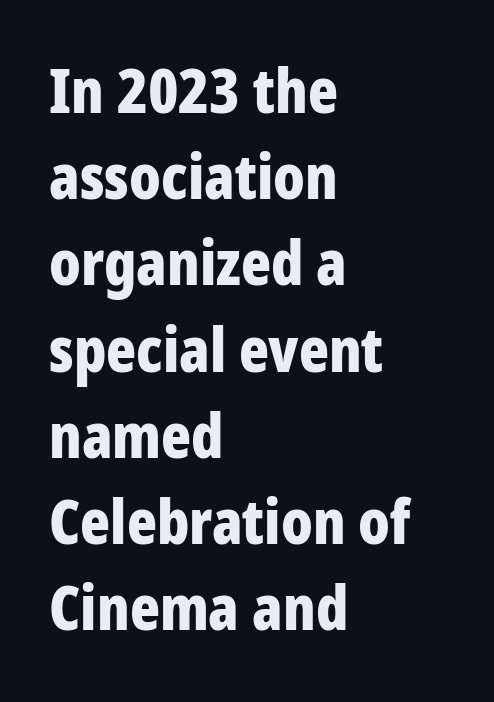
Q: Is the text bold? A: Yes.
Q: Is the text italic (slanted)? A: No, it is upright.
Q: Is the typeface a serif or a sans-serif typeface? A: Sans-serif.
Q: Is the text underlined? A: No.
Q: How is the paragraph aligned? A: Left-aligned.
Q: Is the spacing between letters normal or unusually wide? A: Normal.
Q: Is the spacing between lines tight, normal or loose? A: Normal.
Q: Width (condensed, normal, or wide)? A: Condensed.
Q: Stroke contrast? A: Low.
Q: x-height? A: Large.
Q: Monospaced? A: No.
